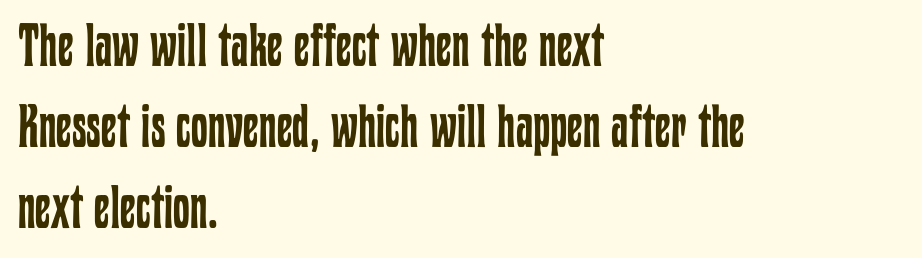
{"italic": "no", "bold": "no", "weight": "regular", "width": "condensed", "stroke_contrast": "low", "x_height": "medium", "monospaced": "no", "underline": "no", "align": "left", "line_spacing": "normal", "line_spacing_ratio": 1.35, "letter_spacing": "normal", "letter_spacing_em": 0.0, "glyph_px": 60}
